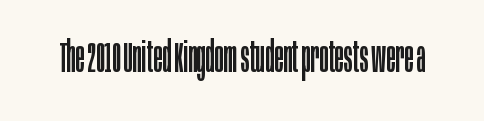
{"serif": "no", "italic": "no", "bold": "no", "weight": "regular", "width": "condensed", "stroke_contrast": "low", "x_height": "large", "monospaced": "no", "underline": "no", "letter_spacing": "normal", "letter_spacing_em": 0.0, "glyph_px": 42}
